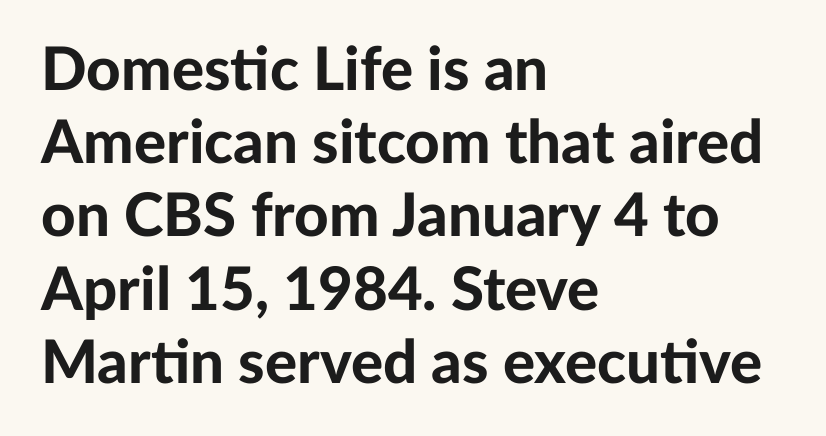
Q: Is the text bold? A: Yes.
Q: Is the text italic (slanted)? A: No, it is upright.
Q: Is the typeface a serif or a sans-serif typeface? A: Sans-serif.
Q: Is the text underlined? A: No.
Q: How is the paragraph aligned? A: Left-aligned.
Q: Is the spacing between letters normal or unusually wide? A: Normal.
Q: Width (condensed, normal, or wide)? A: Normal.
Q: Stroke contrast? A: Low.
Q: x-height? A: Medium.
Q: Monospaced? A: No.
